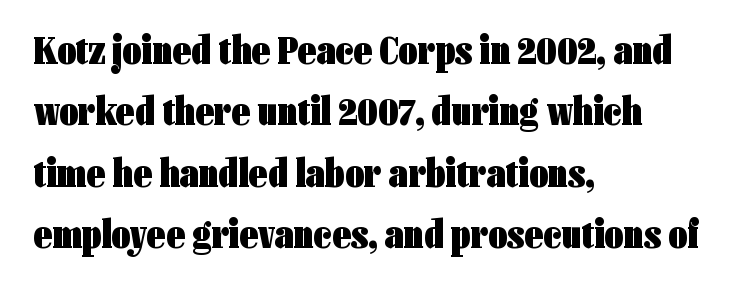
{"serif": "no", "italic": "no", "bold": "yes", "weight": "heavy", "width": "condensed", "stroke_contrast": "low", "x_height": "medium", "monospaced": "no", "underline": "no", "align": "left", "line_spacing": "normal", "line_spacing_ratio": 1.5, "letter_spacing": "normal", "letter_spacing_em": 0.0, "glyph_px": 41}
